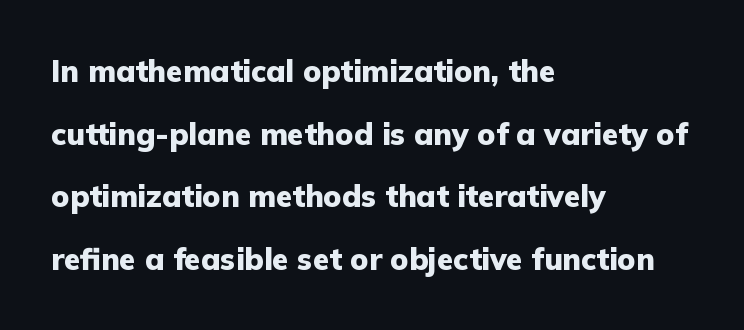
Horizontally, the lines are justified to the leading edge only. The foot of each line stays bare and open. Typographic density is high because the face is bold. Reading down the column, the eye jumps a long way to each next line.
